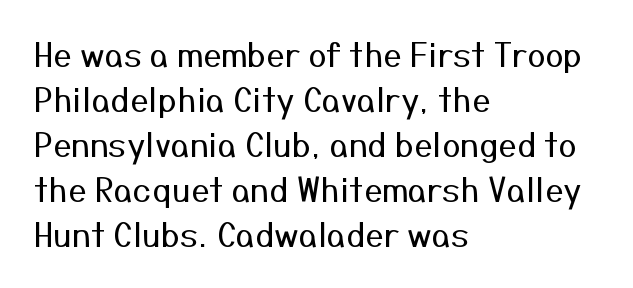
This sample has the flowing, uneven cadence of proportional lettering. The zone under the glyphs is completely vacant. Is there much room between lines? A standard amount, neither cramped nor airy. Weight class: somewhere from thin through regular. The paragraph has a hard left edge and a soft right edge. The horizontal fit of the characters is conventional and even.
